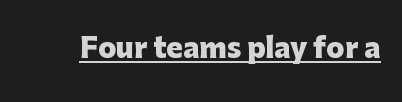
{"italic": "no", "bold": "yes", "underline": "yes", "letter_spacing": "normal", "letter_spacing_em": 0.0, "glyph_px": 27}
